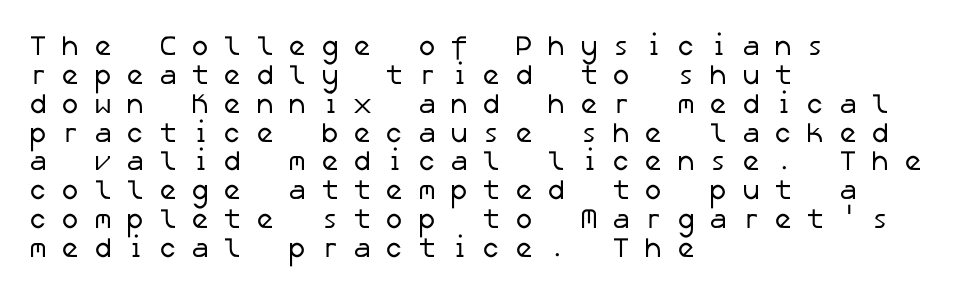
Q: Is the text bold? A: No.
Q: Is the typeface a serif or a sans-serif typeface? A: Sans-serif.
Q: Is the text underlined? A: No.
Q: How is the paragraph aligned? A: Left-aligned.
Q: Is the spacing between letters normal or unusually wide? A: Unusually wide.
Q: Is the spacing between lines tight, normal or loose? A: Tight.
Q: Width (condensed, normal, or wide)? A: Normal.
Q: Stroke contrast? A: Low.
Q: x-height? A: Medium.
